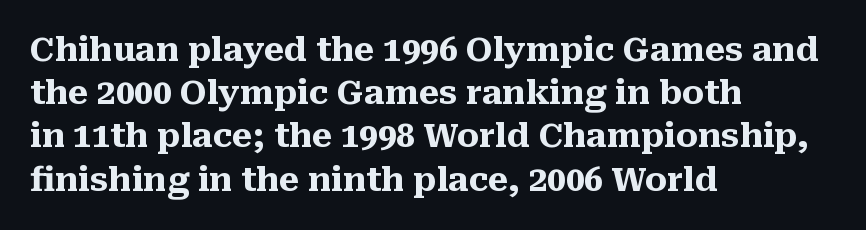
{"serif": "yes", "italic": "no", "bold": "yes", "weight": "heavy", "width": "normal", "stroke_contrast": "medium", "x_height": "medium", "monospaced": "no", "underline": "no", "align": "left", "line_spacing": "normal", "line_spacing_ratio": 1.31, "letter_spacing": "normal", "letter_spacing_em": 0.0, "glyph_px": 33}
